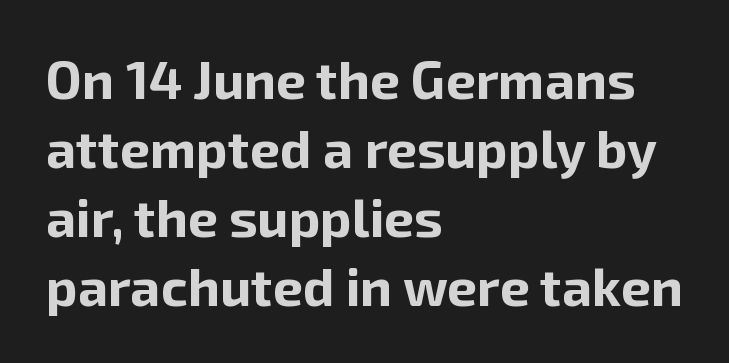
Q: Is the text bold? A: Yes.
Q: Is the text italic (slanted)? A: No, it is upright.
Q: Is the typeface a serif or a sans-serif typeface? A: Sans-serif.
Q: Is the text underlined? A: No.
Q: How is the paragraph aligned? A: Left-aligned.
Q: Is the spacing between letters normal or unusually wide? A: Normal.
Q: Is the spacing between lines tight, normal or loose? A: Normal.
Q: Width (condensed, normal, or wide)? A: Normal.
Q: Stroke contrast? A: Low.
Q: x-height? A: Medium.
Q: Monospaced? A: No.
